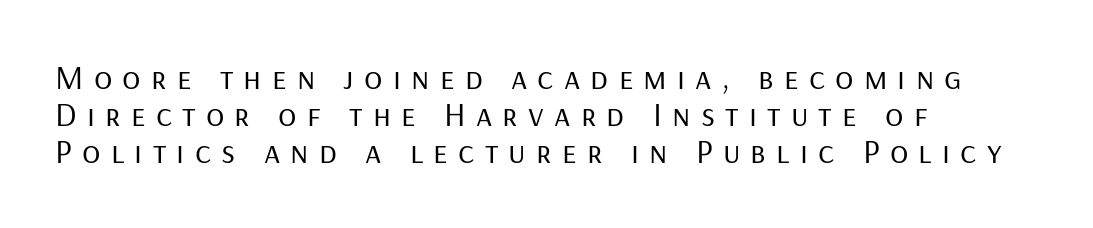
{"serif": "no", "italic": "no", "bold": "no", "weight": "regular", "width": "normal", "stroke_contrast": "low", "x_height": "medium", "monospaced": "no", "underline": "no", "align": "left", "line_spacing": "tight", "line_spacing_ratio": 1.09, "letter_spacing": "wide", "letter_spacing_em": 0.3, "glyph_px": 34}
